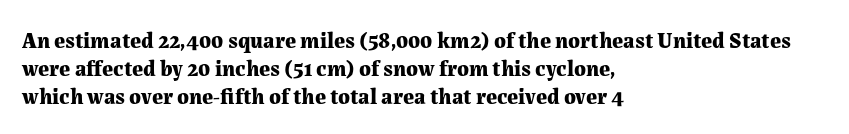
The image shows 22 px bold type, upright; set left-aligned, normal line spacing (1.28x), normal letter spacing, not underlined.
